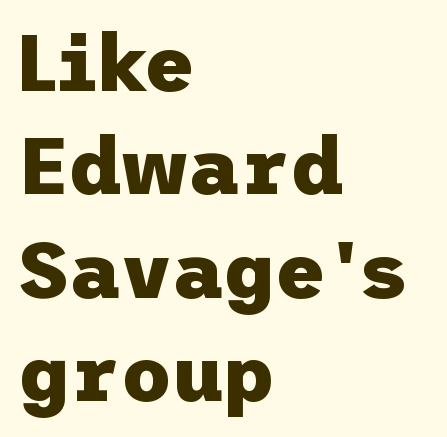
The image shows 79 px heavy sans-serif type, upright; set left-aligned, normal line spacing (1.31x), normal letter spacing, not underlined; low stroke contrast and a medium x-height.
